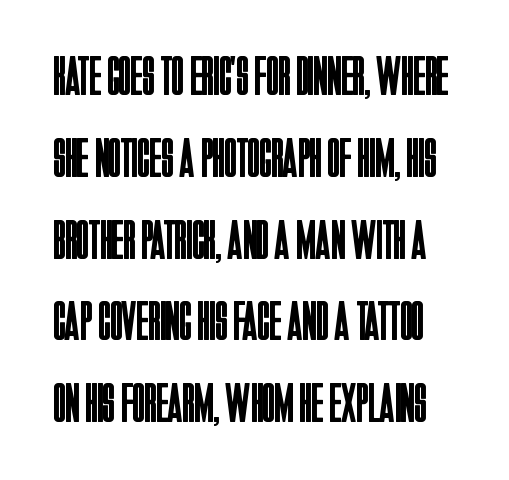
Unmarked baselines from the first word to the last. Bold? No — there's no thickening of the strokes. Quick note: not italic, upright. A sans-serif font was chosen for this passage.
